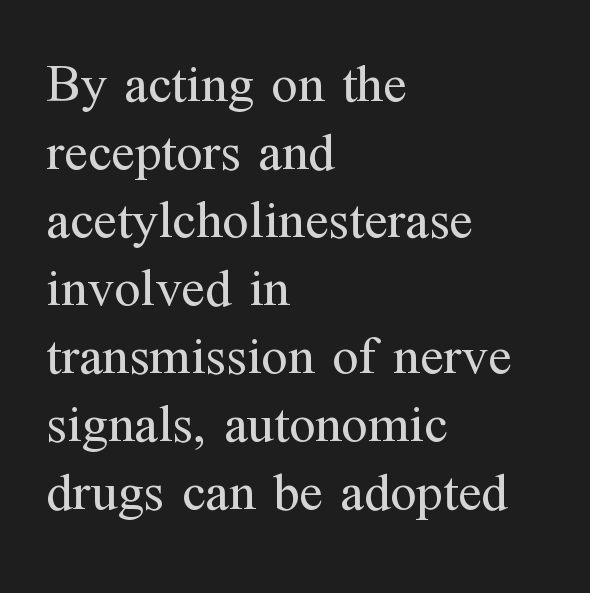
The passage shown has conventional tracking throughout. This is roman type, the default non-slanted kind. This sample keeps an unexceptional amount of space between lines. Each row of text sits above clean, open space.
